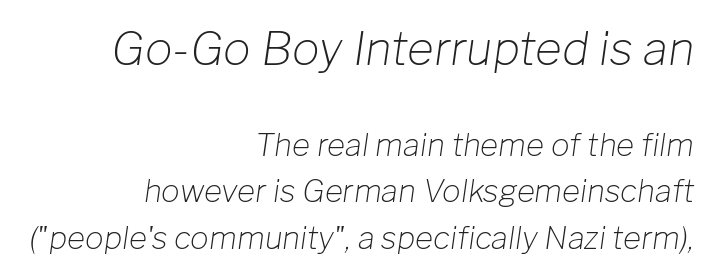
{"italic": "yes", "lean": "right", "slant_degrees": 8, "bold": "no", "weight": "light", "width": "normal", "stroke_contrast": "low", "x_height": "medium", "monospaced": "no", "underline": "no", "align": "right", "line_spacing": "normal", "line_spacing_ratio": 1.5, "letter_spacing": "normal", "letter_spacing_em": 0.0, "larger_block": "first", "size_ratio": 1.48, "glyph_px": 46}
